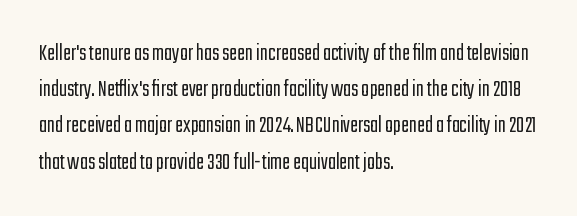
The image shows 24 px text type, upright; set left-aligned, normal line spacing (1.51x), normal letter spacing, not underlined.
